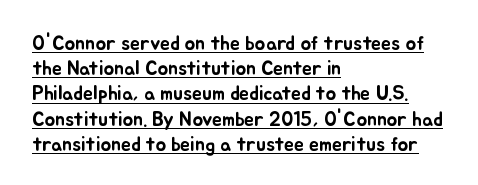
Q: Is the text italic (slanted)? A: No, it is upright.
Q: Is the text underlined? A: Yes.
Q: How is the paragraph aligned? A: Left-aligned.
Q: Is the spacing between letters normal or unusually wide? A: Normal.
Q: Is the spacing between lines tight, normal or loose? A: Normal.
